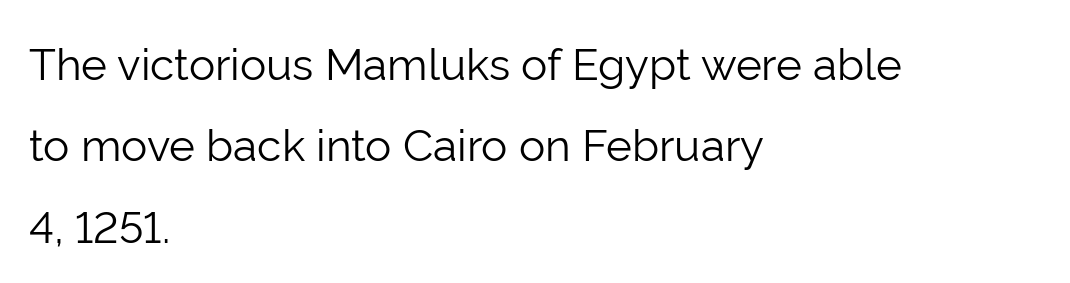
The image shows 44 px light sans-serif type, upright; set left-aligned, line spacing 1.85x, normal letter spacing, not underlined; low stroke contrast and a medium x-height.
